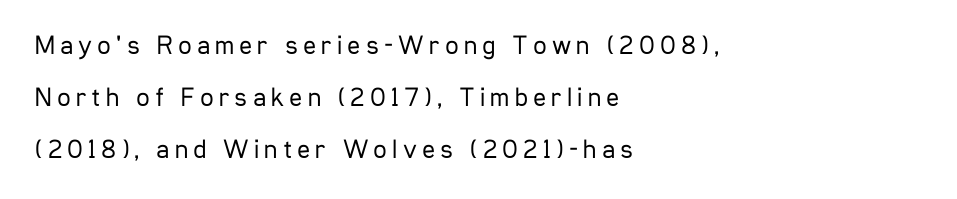
If you drew a line through each stem, it would be perfectly vertical. The rendering anchors every line to the left-hand side. You could fit nearly another row in the gap between these rows. A quiet, ordinary-to-light weight characterises the typeface.
